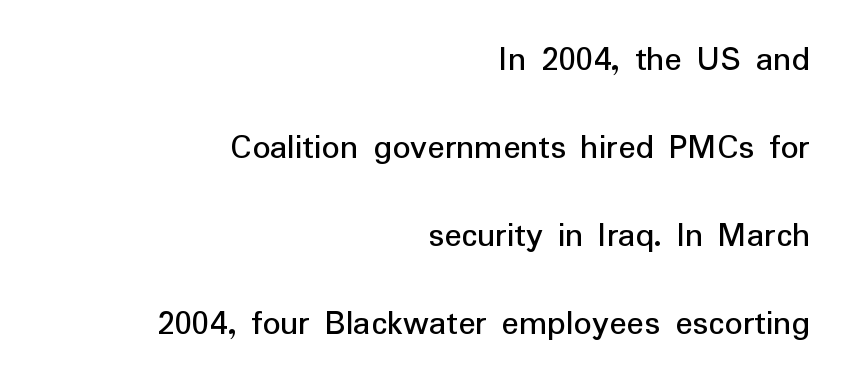
You could fit nearly another row in the gap between these rows. Quick note: underline off. Words appear dense and cohesive because spacing is normal. The passage shown is typed in a proportional face where columns would drift.
